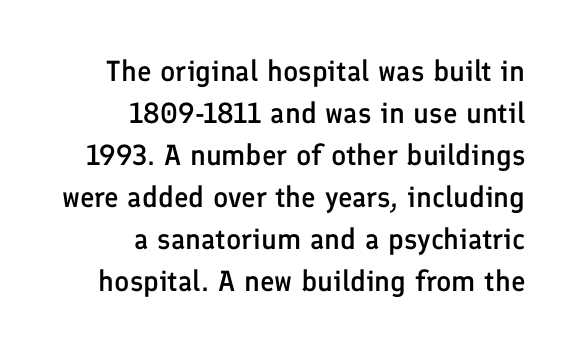
The image shows 29 px semibold sans-serif type, upright; set right-aligned, normal line spacing (1.45x), normal letter spacing, not underlined; low stroke contrast and a medium x-height.
